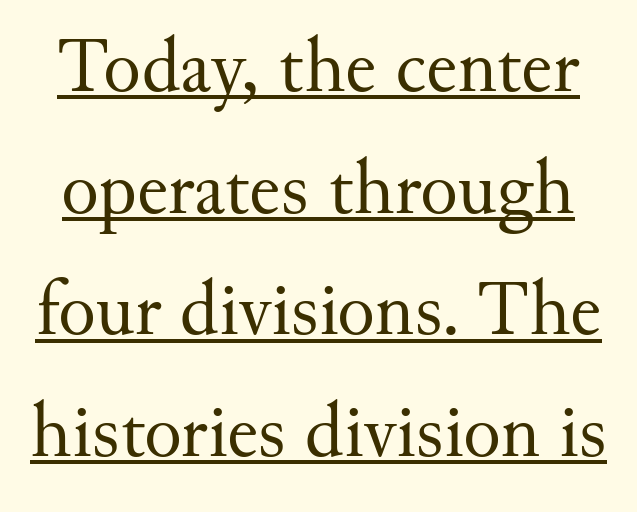
Q: Is the text bold? A: No.
Q: Is the text italic (slanted)? A: No, it is upright.
Q: Is the typeface a serif or a sans-serif typeface? A: Serif.
Q: Is the text underlined? A: Yes.
Q: Is the spacing between letters normal or unusually wide? A: Normal.
Q: Is the spacing between lines tight, normal or loose? A: Normal.
Q: Width (condensed, normal, or wide)? A: Normal.
Q: Stroke contrast? A: Medium.
Q: x-height? A: Small.
Q: Monospaced? A: No.
